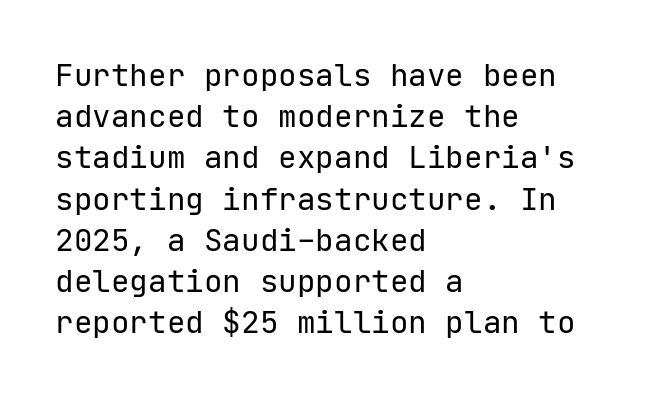
The image shows 31 px regular-weight sans-serif type, upright, monospaced; set left-aligned, normal line spacing (1.33x), normal letter spacing, not underlined; low stroke contrast and a medium x-height.
